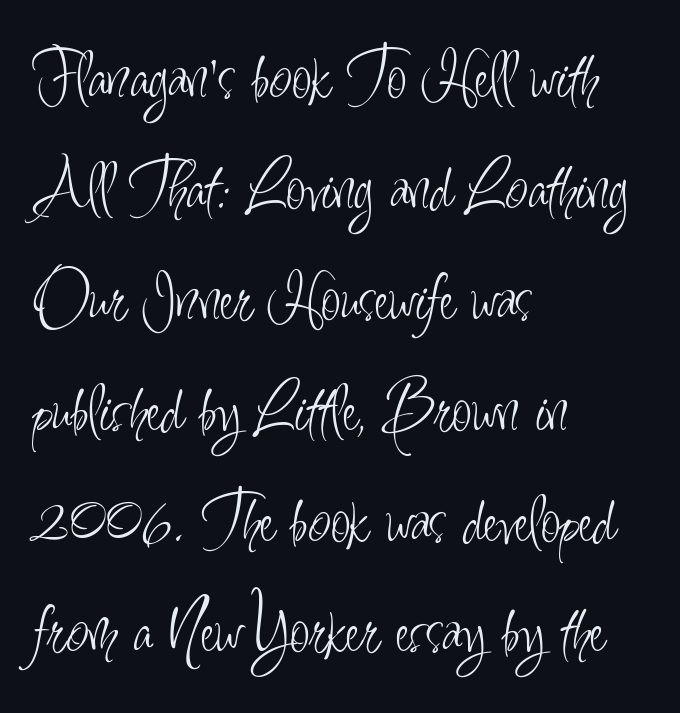
Q: Is the text bold? A: No.
Q: Is the typeface a serif or a sans-serif typeface? A: Sans-serif.
Q: Is the text underlined? A: No.
Q: How is the paragraph aligned? A: Left-aligned.
Q: Is the spacing between letters normal or unusually wide? A: Normal.
Q: Is the spacing between lines tight, normal or loose? A: Normal.
Q: Width (condensed, normal, or wide)? A: Condensed.
Q: Stroke contrast? A: Low.
Q: x-height? A: Small.
Q: Monospaced? A: No.
